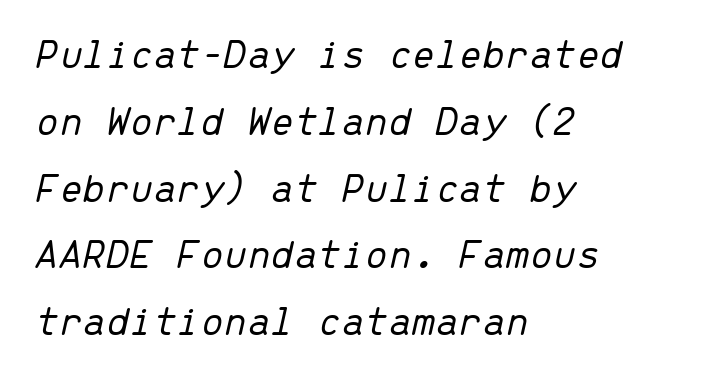
Q: Is the text bold? A: No.
Q: Is the text italic (slanted)? A: Yes, it leans right by about 13 degrees.
Q: Is the text underlined? A: No.
Q: How is the paragraph aligned? A: Left-aligned.
Q: Is the spacing between letters normal or unusually wide? A: Normal.
Q: Is the spacing between lines tight, normal or loose? A: Normal.
Q: Width (condensed, normal, or wide)? A: Normal.
Q: Stroke contrast? A: Low.
Q: x-height? A: Medium.
Q: Monospaced? A: Yes.
